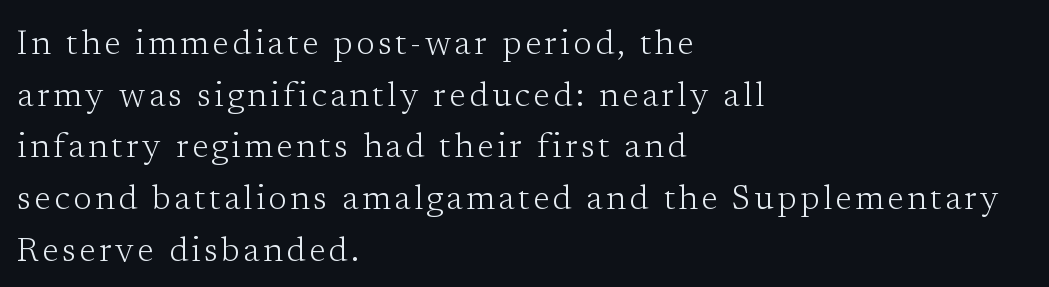
Q: Is the text bold? A: No.
Q: Is the text italic (slanted)? A: No, it is upright.
Q: Is the typeface a serif or a sans-serif typeface? A: Serif.
Q: Is the text underlined? A: No.
Q: How is the paragraph aligned? A: Left-aligned.
Q: Is the spacing between lines tight, normal or loose? A: Normal.
Q: Width (condensed, normal, or wide)? A: Normal.
Q: Stroke contrast? A: Low.
Q: x-height? A: Medium.
Q: Monospaced? A: No.
